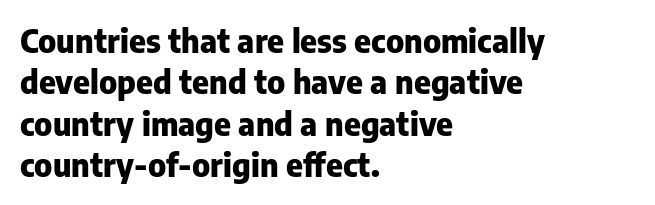
Q: Is the text bold? A: Yes.
Q: Is the text italic (slanted)? A: No, it is upright.
Q: Is the typeface a serif or a sans-serif typeface? A: Sans-serif.
Q: Is the text underlined? A: No.
Q: How is the paragraph aligned? A: Left-aligned.
Q: Is the spacing between letters normal or unusually wide? A: Normal.
Q: Is the spacing between lines tight, normal or loose? A: Normal.
Q: Width (condensed, normal, or wide)? A: Normal.
Q: Stroke contrast? A: Low.
Q: x-height? A: Medium.
Q: Monospaced? A: No.
